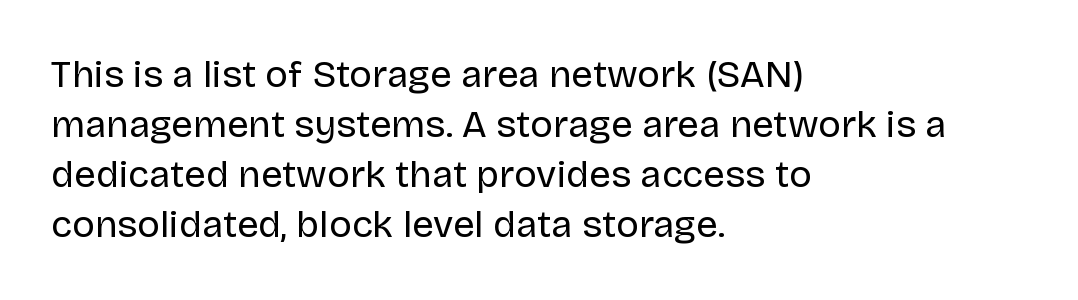
{"serif": "no", "italic": "no", "bold": "no", "weight": "regular", "width": "normal", "stroke_contrast": "low", "x_height": "large", "monospaced": "no", "underline": "no", "align": "left", "line_spacing": "normal", "line_spacing_ratio": 1.32, "letter_spacing": "normal", "letter_spacing_em": 0.0, "glyph_px": 38}
